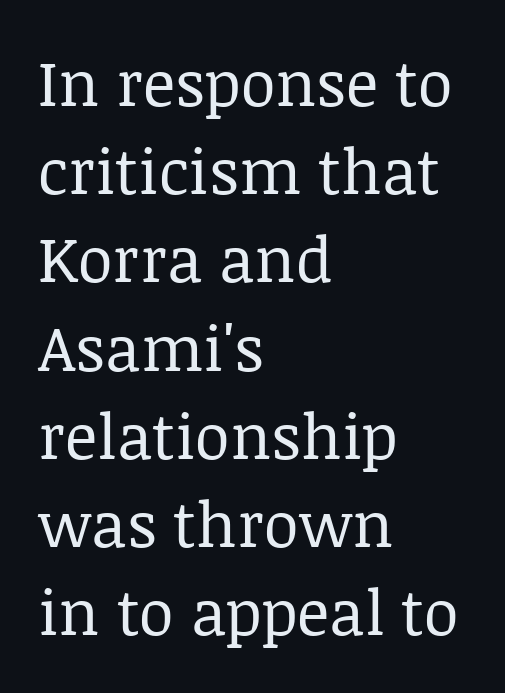
Q: Is the text bold? A: No.
Q: Is the text italic (slanted)? A: No, it is upright.
Q: Is the typeface a serif or a sans-serif typeface? A: Serif.
Q: Is the text underlined? A: No.
Q: How is the paragraph aligned? A: Left-aligned.
Q: Is the spacing between letters normal or unusually wide? A: Normal.
Q: Is the spacing between lines tight, normal or loose? A: Normal.
Q: Width (condensed, normal, or wide)? A: Normal.
Q: Stroke contrast? A: Low.
Q: x-height? A: Large.
Q: Monospaced? A: No.
